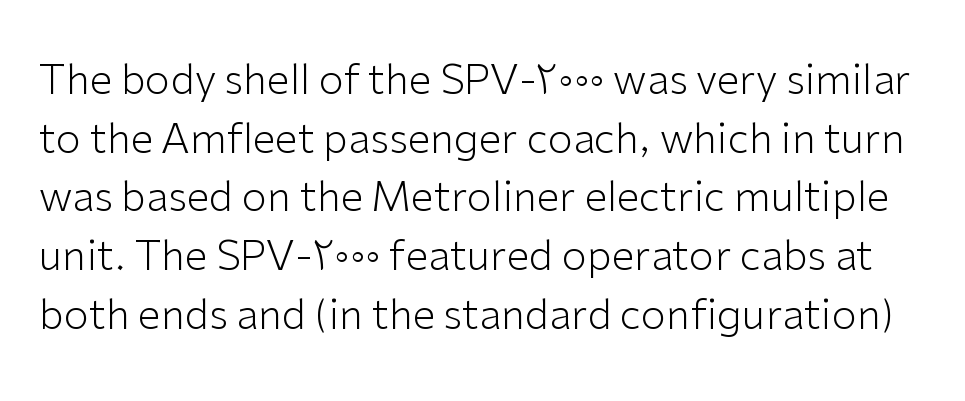
{"serif": "no", "italic": "no", "bold": "no", "weight": "light", "width": "normal", "stroke_contrast": "low", "x_height": "medium", "monospaced": "no", "underline": "no", "line_spacing": "normal", "line_spacing_ratio": 1.43, "letter_spacing": "normal", "letter_spacing_em": 0.0, "glyph_px": 41}
